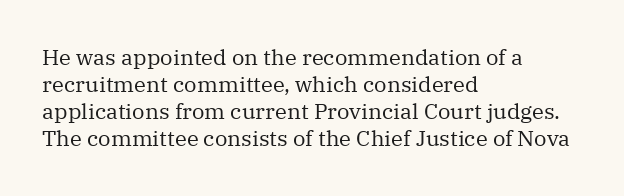
{"italic": "no", "bold": "no", "underline": "no", "align": "left", "line_spacing_ratio": 1.23, "letter_spacing": "normal", "letter_spacing_em": 0.0, "glyph_px": 22}
